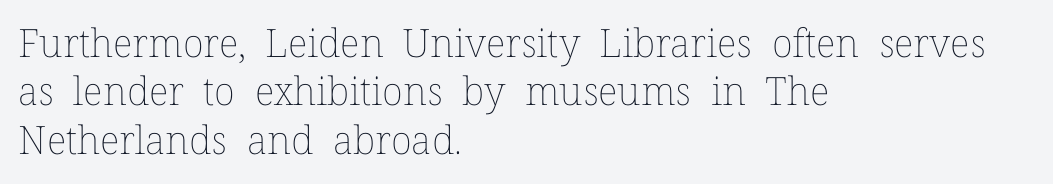
A typesetter would call this zero additional tracking. Every stem runs plumb, perpendicular to the baseline. Weight: regular or lighter. The lines in this sample share a left origin and differ only in where they stop. A bare baseline throughout the passage.
